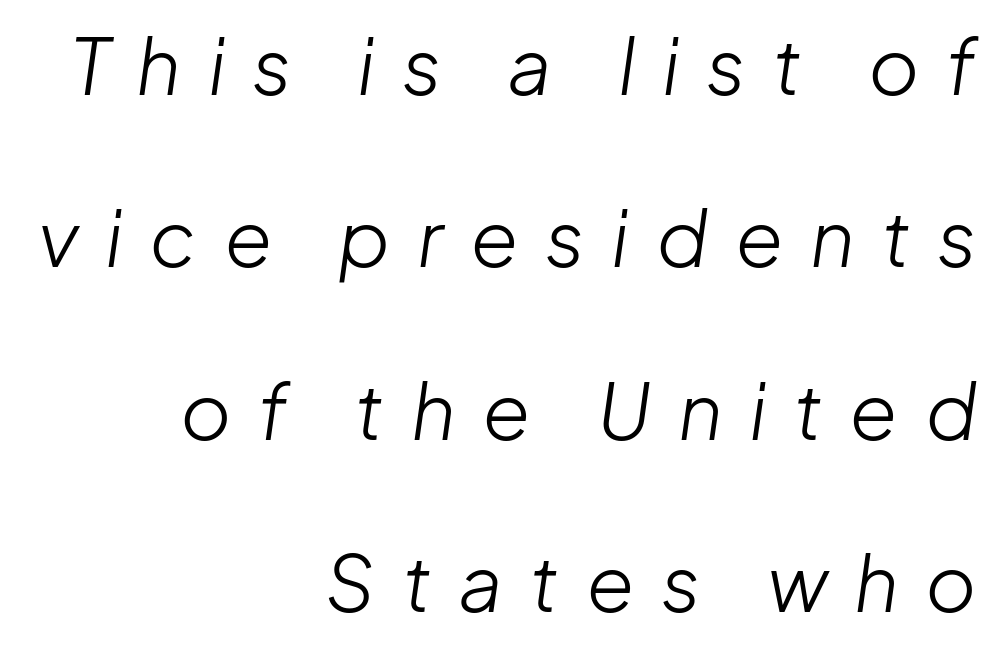
{"italic": "yes", "lean": "right", "slant_degrees": 8, "bold": "no", "weight": "light", "width": "normal", "stroke_contrast": "low", "x_height": "medium", "monospaced": "no", "underline": "no", "align": "right", "line_spacing": "loose", "line_spacing_ratio": 2.21, "letter_spacing": "wide", "letter_spacing_em": 0.34, "glyph_px": 78}
